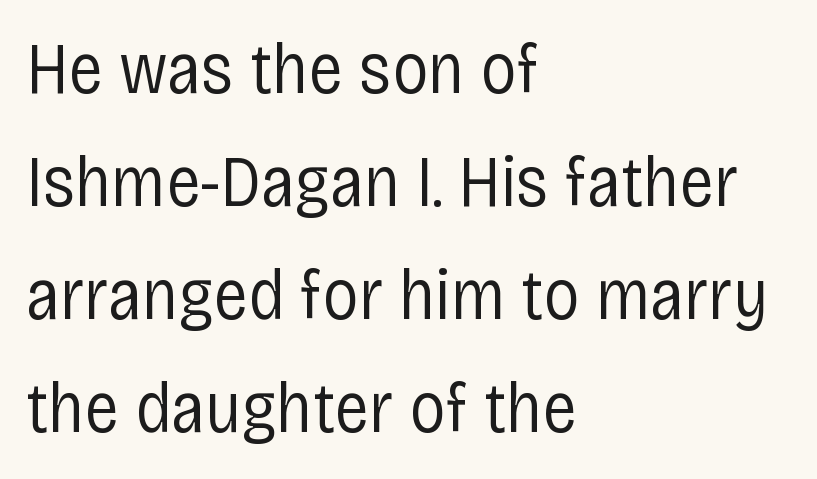
{"serif": "no", "italic": "no", "bold": "no", "weight": "regular", "width": "condensed", "stroke_contrast": "low", "x_height": "large", "monospaced": "no", "underline": "no", "align": "left", "line_spacing": "normal", "line_spacing_ratio": 1.57, "letter_spacing": "normal", "letter_spacing_em": 0.0, "glyph_px": 72}
